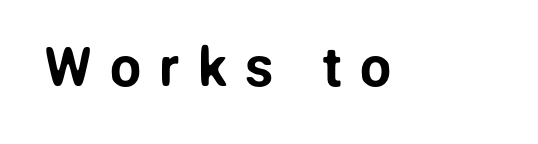
What kind of face is this? One without serifs — a sans. The face used here is rendered with a markedly widened letterfit. The space beneath each line is pristine and unruled. Nope, not italic — everything's standing straight. Looks like regular typesetting: each glyph gets only the width it needs.
